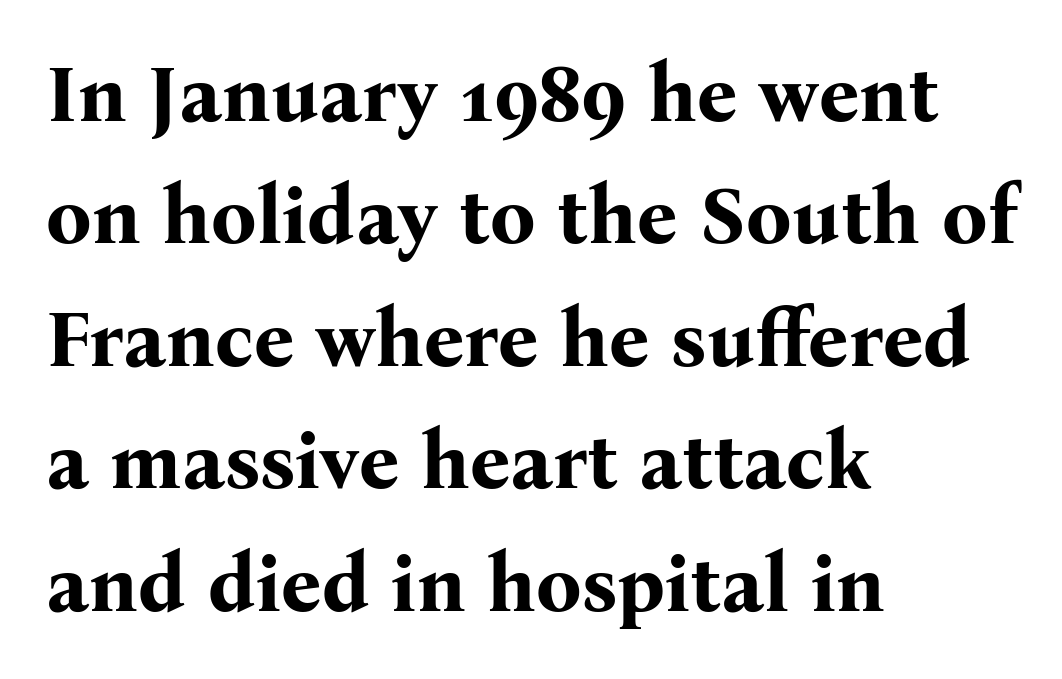
{"serif": "yes", "italic": "no", "bold": "yes", "weight": "bold", "width": "normal", "stroke_contrast": "medium", "x_height": "medium", "monospaced": "no", "underline": "no", "align": "left", "line_spacing": "normal", "line_spacing_ratio": 1.53, "letter_spacing": "normal", "letter_spacing_em": 0.0, "glyph_px": 80}
